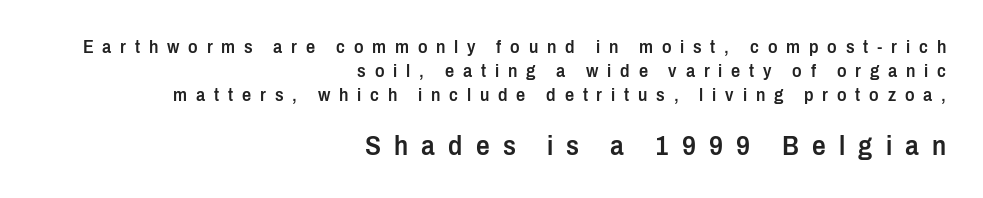
Q: Is the text bold? A: Semi-bold.
Q: Is the text italic (slanted)? A: No, it is upright.
Q: Is the text underlined? A: No.
Q: How is the paragraph aligned? A: Right-aligned.
Q: Is the spacing between letters normal or unusually wide? A: Unusually wide.
Q: Is the spacing between lines tight, normal or loose? A: Normal.
Q: Which block of text is set in a larger size, the first (top) or the second (bottom)? A: The second (bottom) one.
